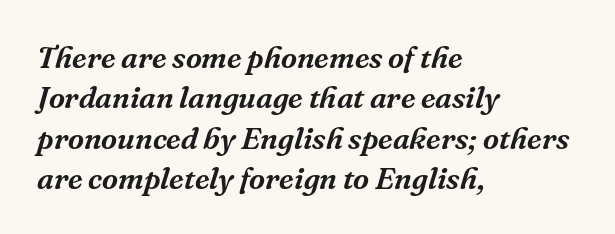
The designer went with a serif here, giving each stem small feet. Every character sits at an angle, as italics do. The space between consecutive lines is moderate. Has an underline been added? It has not.
